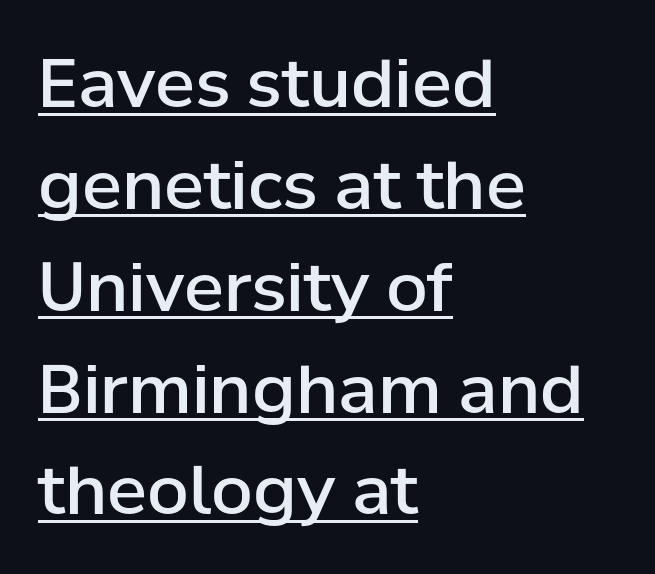
Q: Is the text bold? A: Semi-bold.
Q: Is the text italic (slanted)? A: No, it is upright.
Q: Is the typeface a serif or a sans-serif typeface? A: Sans-serif.
Q: Is the text underlined? A: Yes.
Q: How is the paragraph aligned? A: Left-aligned.
Q: Is the spacing between letters normal or unusually wide? A: Normal.
Q: Is the spacing between lines tight, normal or loose? A: Normal.
Q: Width (condensed, normal, or wide)? A: Normal.
Q: Stroke contrast? A: Low.
Q: x-height? A: Medium.
Q: Monospaced? A: No.
